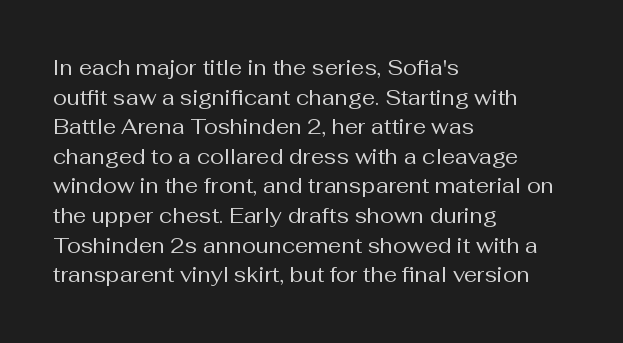
{"italic": "no", "bold": "no", "underline": "no", "align": "left", "line_spacing": "normal", "line_spacing_ratio": 1.41, "letter_spacing": "normal", "letter_spacing_em": 0.0, "glyph_px": 21}
